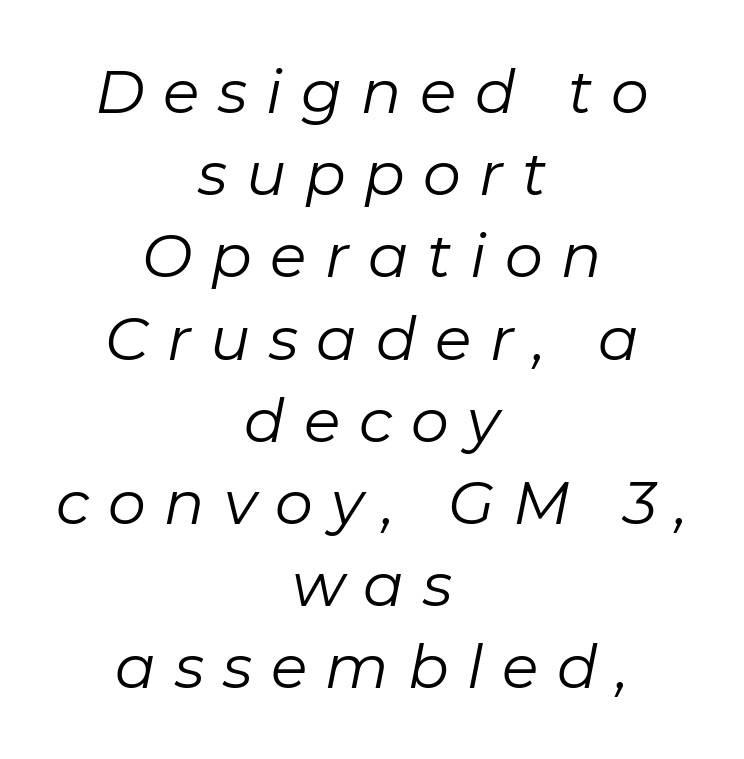
Bold? No — there's no thickening of the strokes. The line-height multiplier appears to be the usual default. Words appear elongated and porous because spacing is wide. Quick note: italic.
